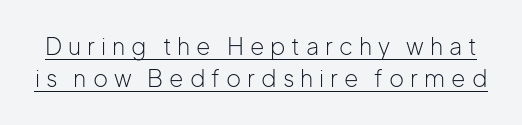
Q: Is the text bold? A: No.
Q: Is the text italic (slanted)? A: No, it is upright.
Q: Is the text underlined? A: Yes.
Q: Is the spacing between letters normal or unusually wide? A: Unusually wide.
Q: Is the spacing between lines tight, normal or loose? A: Normal.
